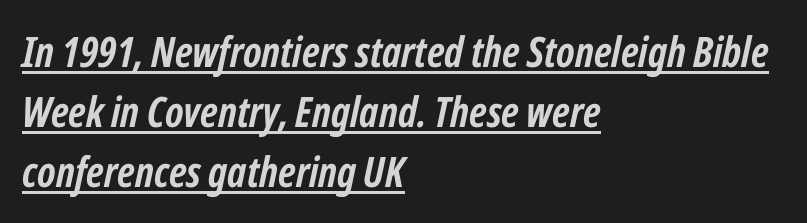
Q: Is the text bold? A: Yes.
Q: Is the text italic (slanted)? A: Yes, it leans right by about 12 degrees.
Q: Is the text underlined? A: Yes.
Q: How is the paragraph aligned? A: Left-aligned.
Q: Is the spacing between letters normal or unusually wide? A: Normal.
Q: Is the spacing between lines tight, normal or loose? A: Normal.
Q: Width (condensed, normal, or wide)? A: Condensed.
Q: Stroke contrast? A: Low.
Q: x-height? A: Medium.
Q: Monospaced? A: No.
